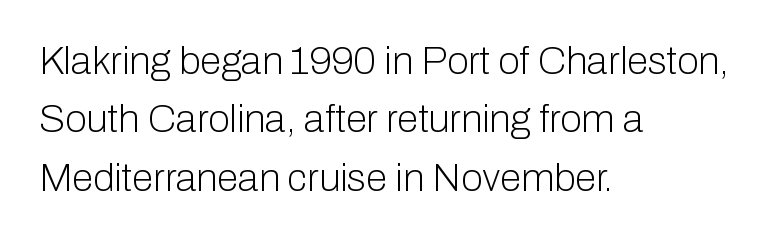
{"serif": "no", "italic": "no", "bold": "no", "weight": "light", "width": "normal", "stroke_contrast": "low", "x_height": "medium", "monospaced": "no", "underline": "no", "align": "left", "line_spacing": "normal", "line_spacing_ratio": 1.5, "letter_spacing": "normal", "letter_spacing_em": 0.0, "glyph_px": 39}
